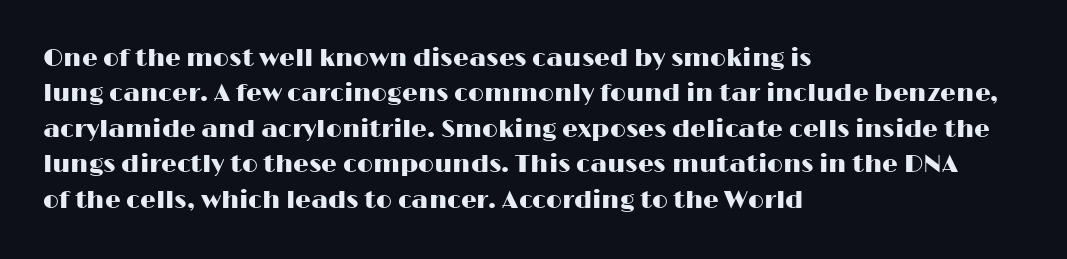
{"italic": "no", "underline": "no", "align": "left", "line_spacing": "normal", "line_spacing_ratio": 1.42, "letter_spacing": "normal", "letter_spacing_em": 0.0, "glyph_px": 25}
